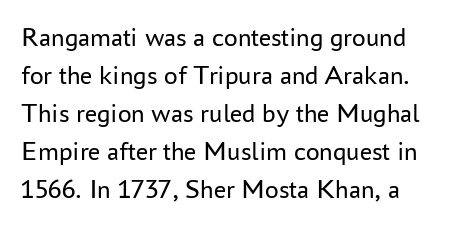
Q: Is the text bold? A: No.
Q: Is the text italic (slanted)? A: No, it is upright.
Q: Is the text underlined? A: No.
Q: Is the spacing between letters normal or unusually wide? A: Normal.
Q: Is the spacing between lines tight, normal or loose? A: Normal.
